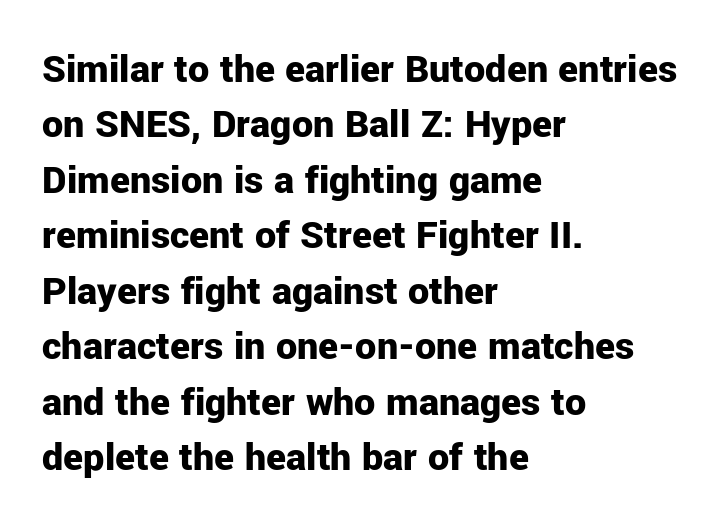
Q: Is the text bold? A: Yes.
Q: Is the text italic (slanted)? A: No, it is upright.
Q: Is the typeface a serif or a sans-serif typeface? A: Sans-serif.
Q: Is the text underlined? A: No.
Q: How is the paragraph aligned? A: Left-aligned.
Q: Is the spacing between letters normal or unusually wide? A: Normal.
Q: Is the spacing between lines tight, normal or loose? A: Normal.
Q: Width (condensed, normal, or wide)? A: Normal.
Q: Stroke contrast? A: Low.
Q: x-height? A: Medium.
Q: Monospaced? A: No.
